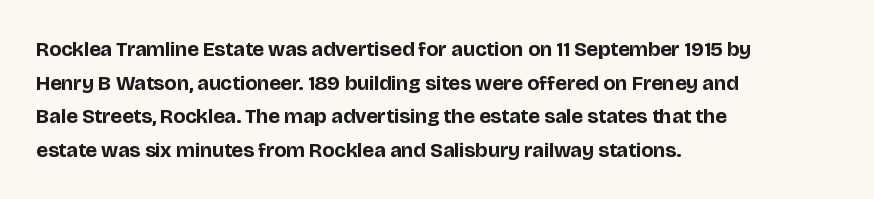
Q: Is the text bold? A: Yes.
Q: Is the text italic (slanted)? A: No, it is upright.
Q: Is the text underlined? A: No.
Q: How is the paragraph aligned? A: Left-aligned.
Q: Is the spacing between letters normal or unusually wide? A: Normal.
Q: Is the spacing between lines tight, normal or loose? A: Normal.
